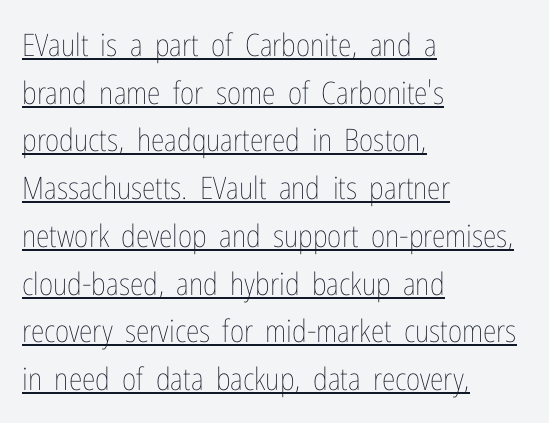
Q: Is the text bold? A: No.
Q: Is the text italic (slanted)? A: No, it is upright.
Q: Is the text underlined? A: Yes.
Q: How is the paragraph aligned? A: Left-aligned.
Q: Is the spacing between letters normal or unusually wide? A: Normal.
Q: Is the spacing between lines tight, normal or loose? A: Normal.
Q: Width (condensed, normal, or wide)? A: Condensed.
Q: Stroke contrast? A: Low.
Q: x-height? A: Medium.
Q: Monospaced? A: No.
